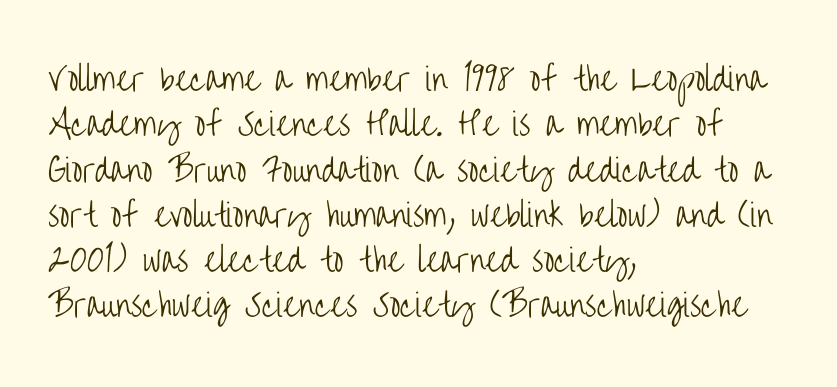
Do the characters align in a grid? No, the font is proportional. Weight: not bold — regular or lighter. The letters stand upright; this is a roman face. Check where the strokes stop: nothing finishes them off — pure sans. Rule under the text: the space is simply empty.
